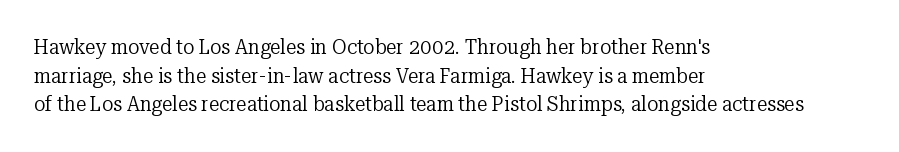
The image shows 21 px text type, upright; set left-aligned, normal line spacing (1.36x), normal letter spacing, not underlined.
